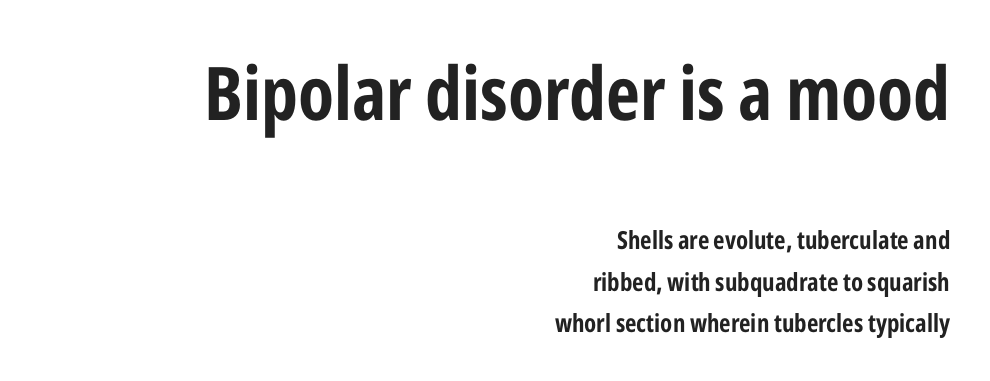
Q: Is the text bold? A: Yes.
Q: Is the text italic (slanted)? A: No, it is upright.
Q: Is the typeface a serif or a sans-serif typeface? A: Sans-serif.
Q: Is the text underlined? A: No.
Q: How is the paragraph aligned? A: Right-aligned.
Q: Is the spacing between letters normal or unusually wide? A: Normal.
Q: Is the spacing between lines tight, normal or loose? A: Normal.
Q: Which block of text is set in a larger size, the first (top) or the second (bottom)? A: The first (top) one.
Q: Width (condensed, normal, or wide)? A: Condensed.
Q: Stroke contrast? A: Low.
Q: x-height? A: Medium.
Q: Monospaced? A: No.
